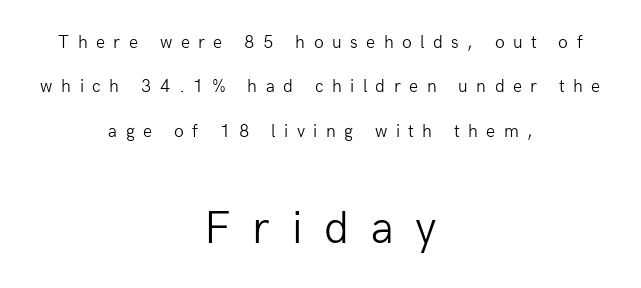
The image shows 46 px light sans-serif type, upright; set centered, loose line spacing (2.46x), unusually wide letter spacing (+0.47 em), not underlined; the second (bottom) block is 2.56x larger; low stroke contrast and a medium x-height.
